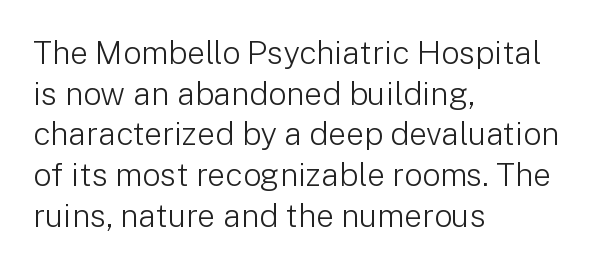
{"serif": "no", "italic": "no", "bold": "no", "weight": "light", "width": "normal", "stroke_contrast": "low", "x_height": "medium", "monospaced": "no", "underline": "no", "align": "left", "line_spacing": "normal", "line_spacing_ratio": 1.27, "letter_spacing": "normal", "letter_spacing_em": 0.0, "glyph_px": 32}
